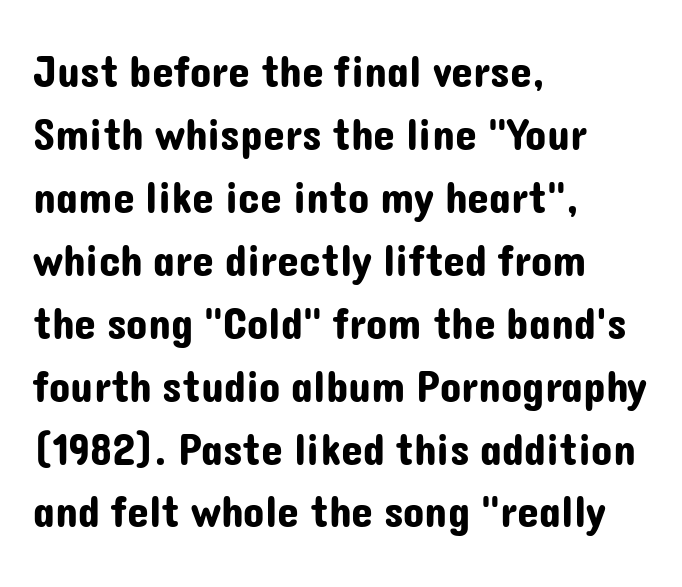
The image shows 44 px sans-serif type, upright; set left-aligned, normal line spacing (1.43x), normal letter spacing, not underlined; low stroke contrast and a medium x-height.
